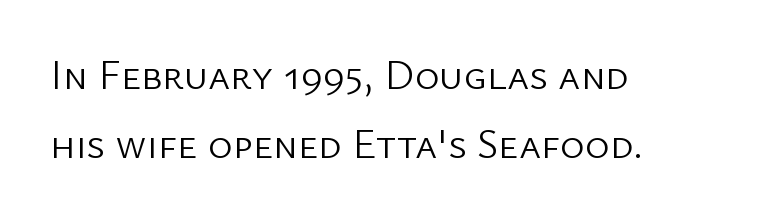
The image shows 42 px light sans-serif type, upright; set left-aligned, normal line spacing (1.64x), normal letter spacing, not underlined; low stroke contrast and a medium x-height.
